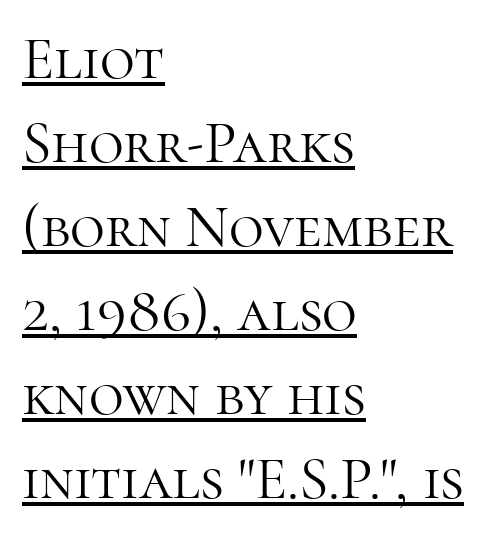
{"serif": "yes", "italic": "no", "bold": "no", "weight": "light", "width": "normal", "stroke_contrast": "high", "x_height": "medium", "monospaced": "no", "underline": "yes", "align": "left", "line_spacing": "normal", "line_spacing_ratio": 1.4, "letter_spacing": "normal", "letter_spacing_em": 0.0, "glyph_px": 60}
